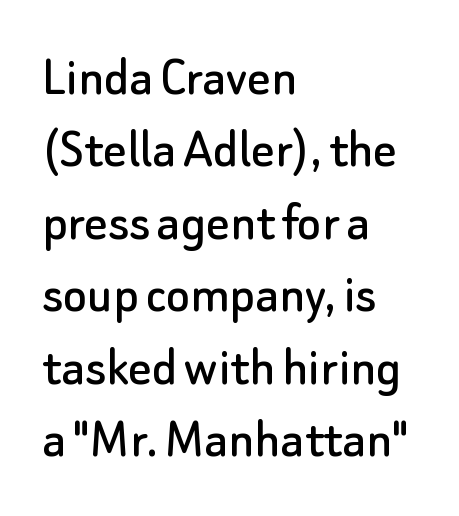
The image shows 57 px sans-serif type, upright; set left-aligned, normal line spacing (1.27x), normal letter spacing, not underlined; low stroke contrast and a small x-height.
